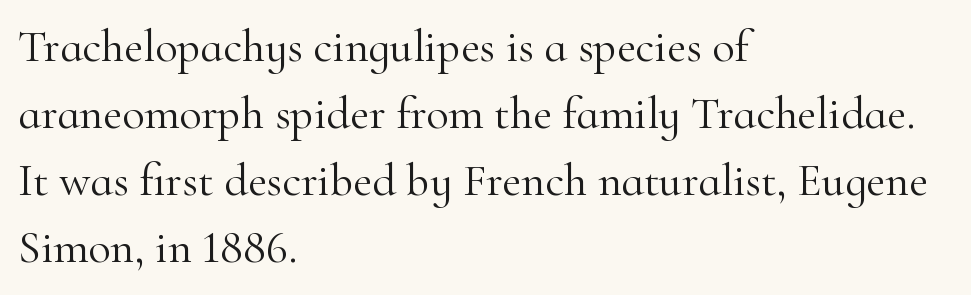
The font sits on the lighter half of the weight spectrum, regular included. Spacing verdict: proportional, widths tailored to each character. This sample is left-justified, so line endings fall wherever the words run out. Nothing unusual about the tracking: characters are spaced as the font intends. Rows of type keep a routine distance in the vertical direction. In terms of posture, this sample is upright.
